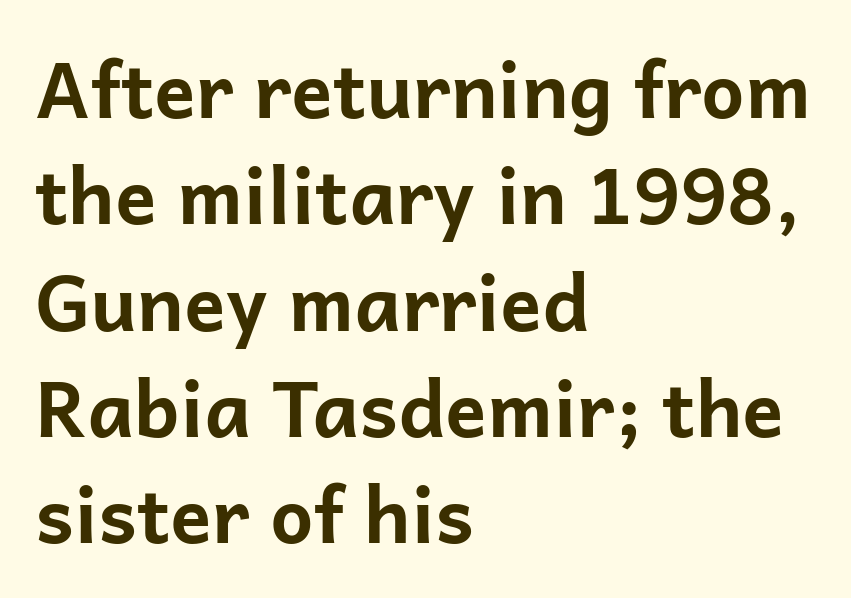
Q: Is the text bold? A: Yes.
Q: Is the text italic (slanted)? A: No, it is upright.
Q: Is the typeface a serif or a sans-serif typeface? A: Sans-serif.
Q: Is the text underlined? A: No.
Q: How is the paragraph aligned? A: Left-aligned.
Q: Is the spacing between letters normal or unusually wide? A: Normal.
Q: Is the spacing between lines tight, normal or loose? A: Normal.
Q: Width (condensed, normal, or wide)? A: Normal.
Q: Stroke contrast? A: Low.
Q: x-height? A: Medium.
Q: Monospaced? A: No.
